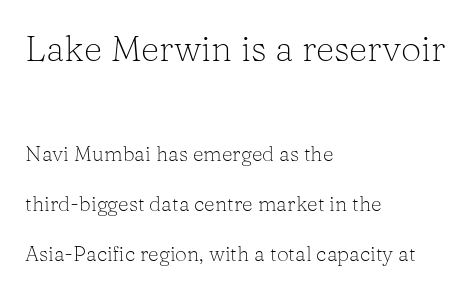
Q: Is the text bold? A: No.
Q: Is the text italic (slanted)? A: No, it is upright.
Q: Is the typeface a serif or a sans-serif typeface? A: Serif.
Q: Is the text underlined? A: No.
Q: How is the paragraph aligned? A: Left-aligned.
Q: Is the spacing between letters normal or unusually wide? A: Normal.
Q: Is the spacing between lines tight, normal or loose? A: Loose.
Q: Which block of text is set in a larger size, the first (top) or the second (bottom)? A: The first (top) one.
Q: Width (condensed, normal, or wide)? A: Normal.
Q: Stroke contrast? A: Low.
Q: x-height? A: Medium.
Q: Monospaced? A: No.
